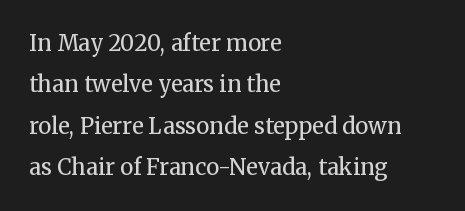
{"italic": "no", "bold": "no", "underline": "no", "align": "left", "line_spacing_ratio": 1.88, "letter_spacing": "normal", "letter_spacing_em": 0.0, "glyph_px": 22}
